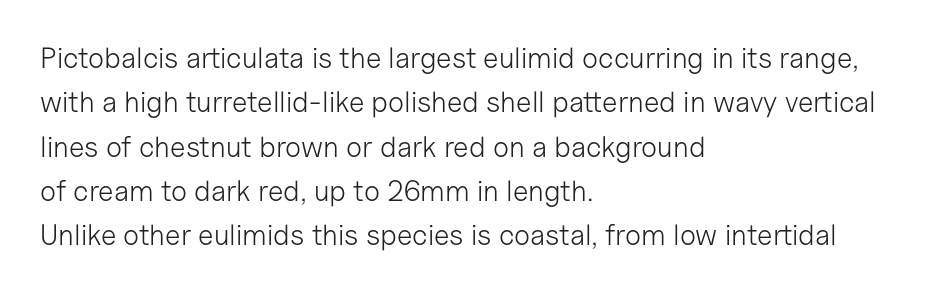
The image shows 29 px light sans-serif type, upright; set left-aligned, normal line spacing (1.53x), normal letter spacing, not underlined; low stroke contrast and a medium x-height.
